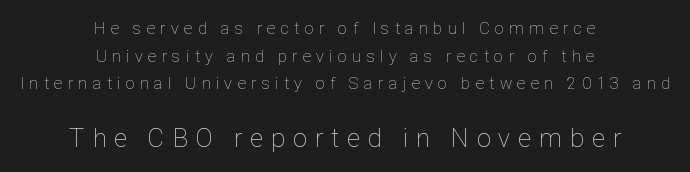
{"italic": "no", "bold": "no", "underline": "no", "align": "center", "line_spacing": "normal", "line_spacing_ratio": 1.63, "letter_spacing": "wide", "letter_spacing_em": 0.32, "larger_block": "second", "size_ratio": 1.53, "glyph_px": 26}
